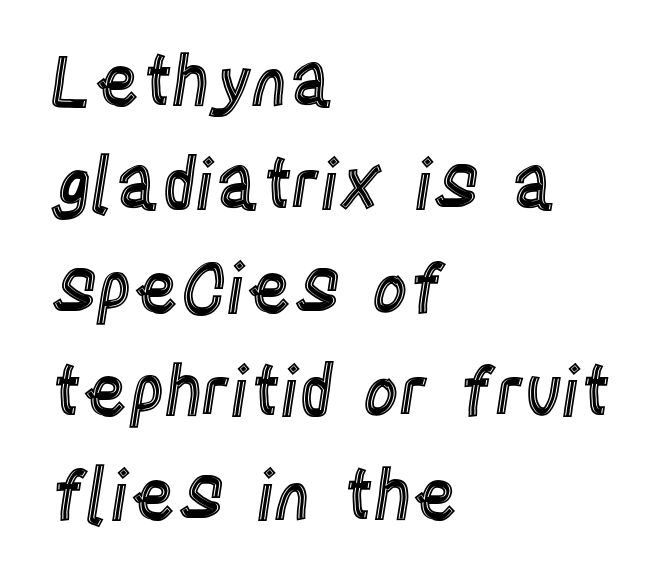
Q: Is the text italic (slanted)? A: Yes.
Q: Is the text underlined? A: No.
Q: How is the paragraph aligned? A: Left-aligned.
Q: Is the spacing between letters normal or unusually wide? A: Normal.
Q: Is the spacing between lines tight, normal or loose? A: Normal.
Q: Width (condensed, normal, or wide)? A: Condensed.
Q: x-height? A: Large.
Q: Monospaced? A: No.
